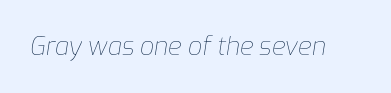
{"italic": "yes", "lean": "right", "slant_degrees": 9, "bold": "no", "underline": "no", "letter_spacing": "normal", "letter_spacing_em": 0.0, "glyph_px": 25}
